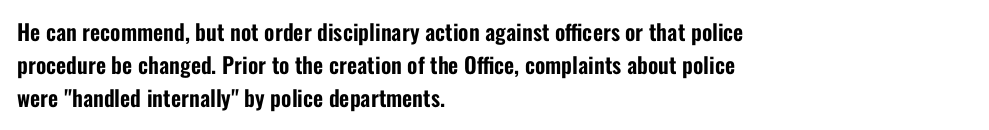
A clean baseline with only descenders dipping below it. Standard letterfit; no display-style spreading of the glyphs. Notice how descenders clear the ascenders below comfortably — that's standard leading. It's the straight-up-and-down kind of type. Does the copy run flush right? No — it runs flush left.
